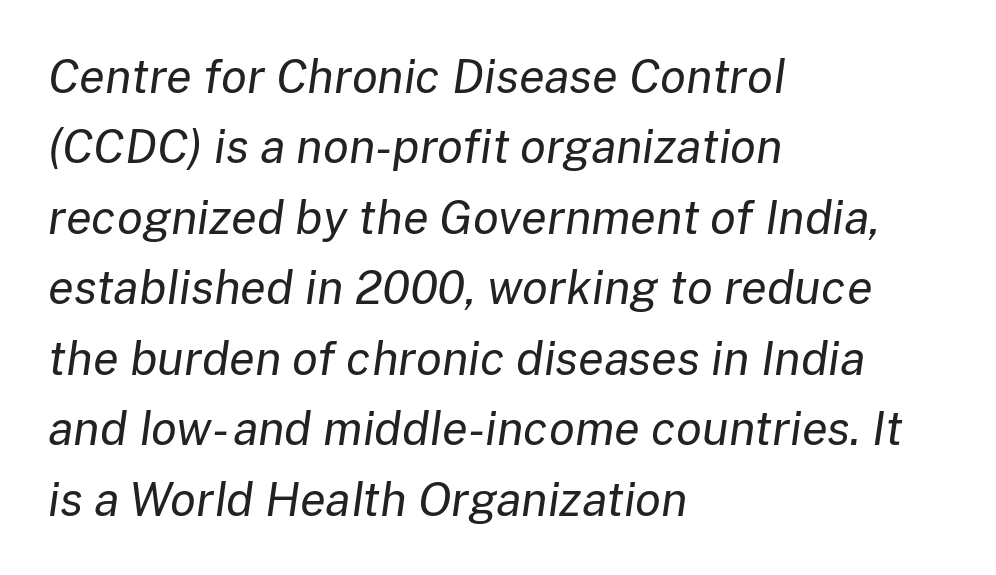
Q: Is the text bold? A: No.
Q: Is the text italic (slanted)? A: Yes, it leans right by about 8 degrees.
Q: Is the text underlined? A: No.
Q: How is the paragraph aligned? A: Left-aligned.
Q: Is the spacing between letters normal or unusually wide? A: Normal.
Q: Is the spacing between lines tight, normal or loose? A: Normal.
Q: Width (condensed, normal, or wide)? A: Normal.
Q: Stroke contrast? A: Low.
Q: x-height? A: Medium.
Q: Monospaced? A: No.
